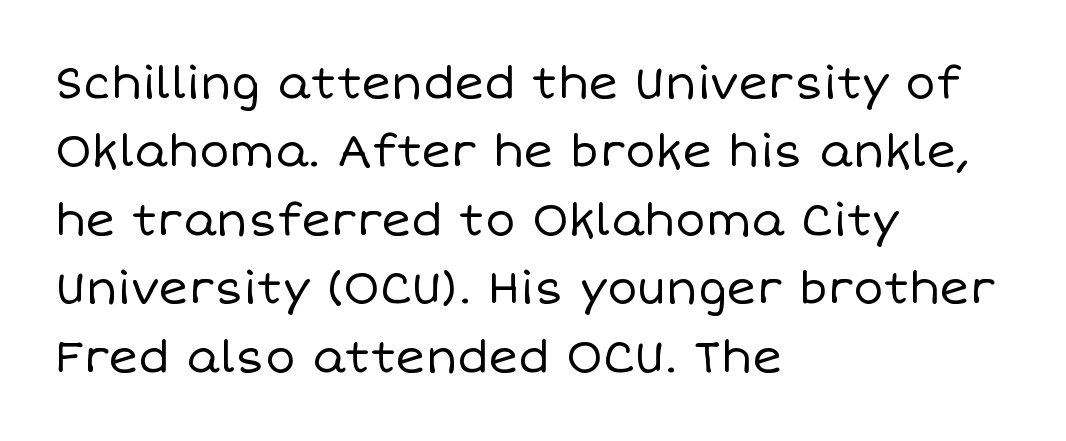
The image shows 45 px regular-weight type, upright; set left-aligned, normal line spacing (1.52x), normal letter spacing, not underlined; low stroke contrast and a large x-height.
